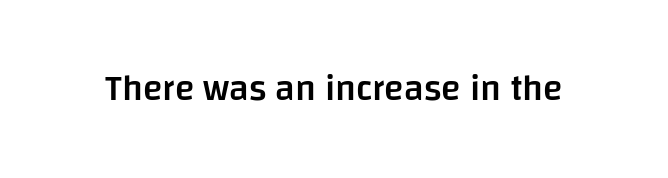
Q: Is the text bold? A: Semi-bold.
Q: Is the text italic (slanted)? A: No, it is upright.
Q: Is the typeface a serif or a sans-serif typeface? A: Sans-serif.
Q: Is the text underlined? A: No.
Q: Is the spacing between letters normal or unusually wide? A: Normal.
Q: Width (condensed, normal, or wide)? A: Normal.
Q: Stroke contrast? A: Low.
Q: x-height? A: Large.
Q: Monospaced? A: No.
